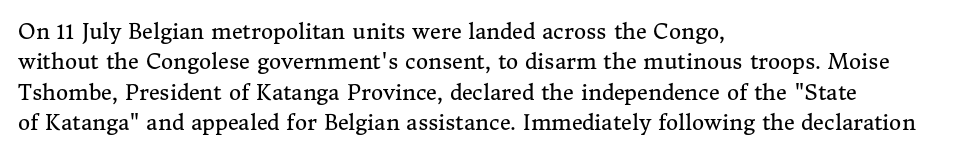
Letter spacing: default. Ink coverage per letter is moderate at most. The rag falls on the right side of this text block. Descenders are the only things crossing below the line. This block has exactly the height ordinary leading produces. This is the regular roman posture of the typeface.
